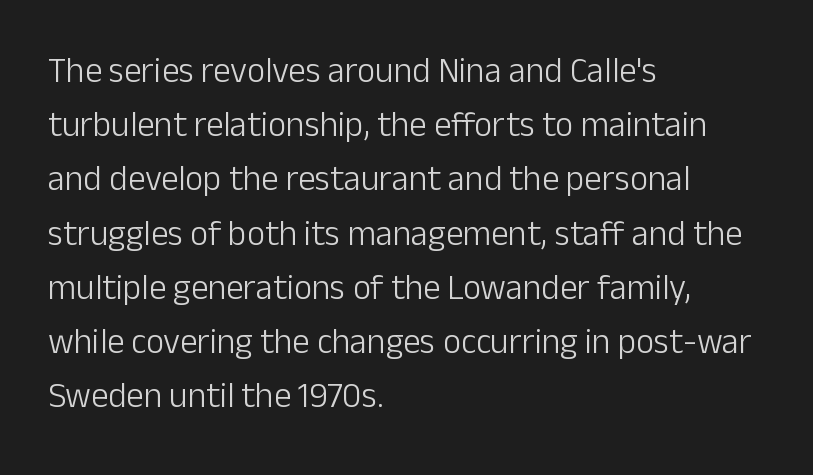
The image shows 35 px light sans-serif type, upright; set left-aligned, normal line spacing (1.55x), normal letter spacing, not underlined; low stroke contrast and a medium x-height.
